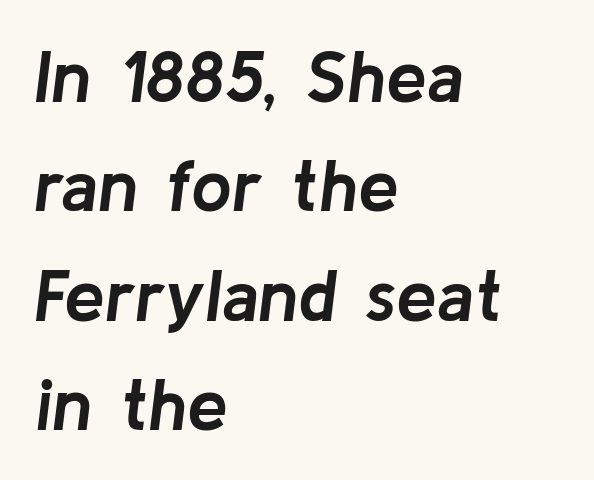
The image shows 73 px semibold type, italic (leaning right); set left-aligned, normal line spacing (1.5x), normal letter spacing, not underlined; low stroke contrast and a medium x-height.
